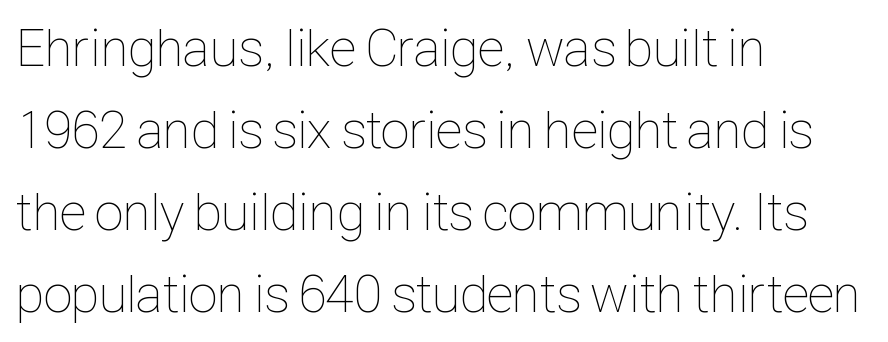
The image shows 53 px thin, condensed type, upright; set left-aligned, normal line spacing (1.55x), normal letter spacing, not underlined; low stroke contrast and a medium x-height.
